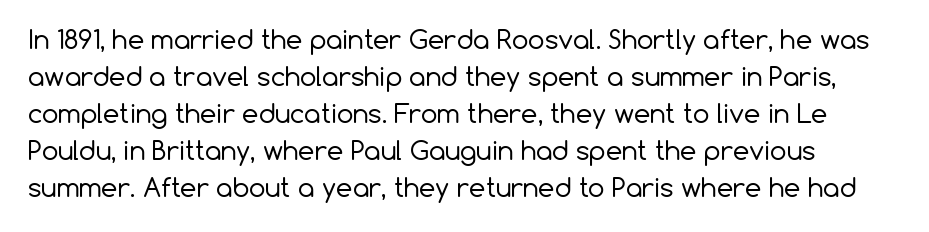
How would I describe the line gaps? Plain and ordinary. Stems here are at most as thick as an everyday book face. Does extra space separate the letters? No, they use regular spacing. Rule under the text: the space is simply empty. Characters remain perfectly vertical along every line.
